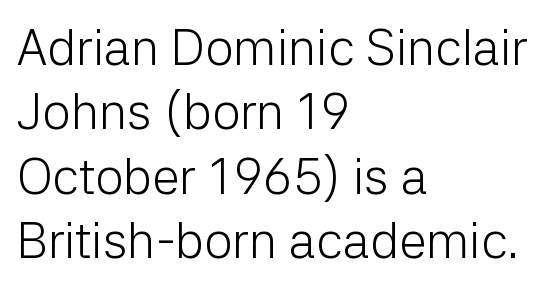
Q: Is the text bold? A: No.
Q: Is the text italic (slanted)? A: No, it is upright.
Q: Is the typeface a serif or a sans-serif typeface? A: Sans-serif.
Q: Is the text underlined? A: No.
Q: How is the paragraph aligned? A: Left-aligned.
Q: Is the spacing between letters normal or unusually wide? A: Normal.
Q: Is the spacing between lines tight, normal or loose? A: Normal.
Q: Width (condensed, normal, or wide)? A: Normal.
Q: Stroke contrast? A: Low.
Q: x-height? A: Medium.
Q: Monospaced? A: No.
